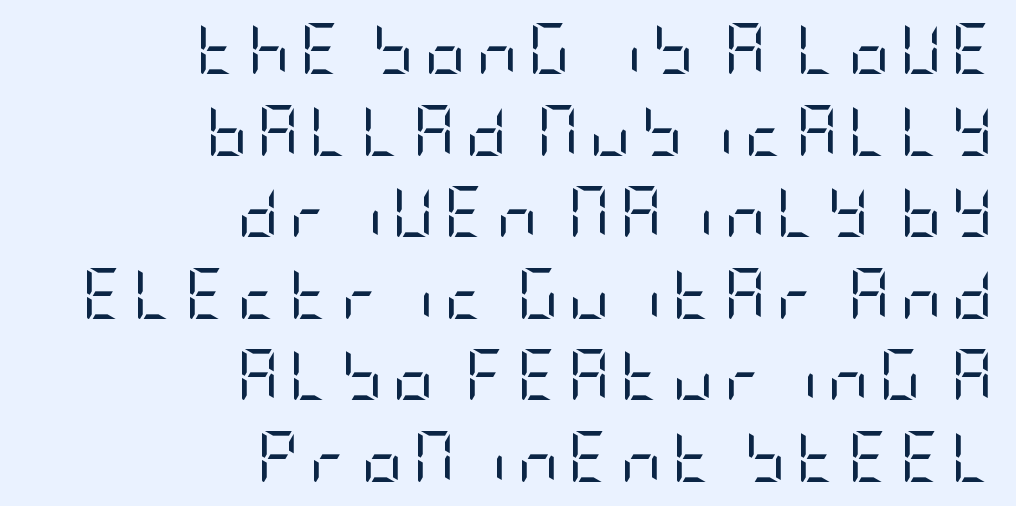
The image shows 51 px regular-weight, condensed sans-serif type, upright; set right-aligned, normal line spacing (1.6x), unusually wide letter spacing (+0.2 em), not underlined; low stroke contrast and a large x-height.
